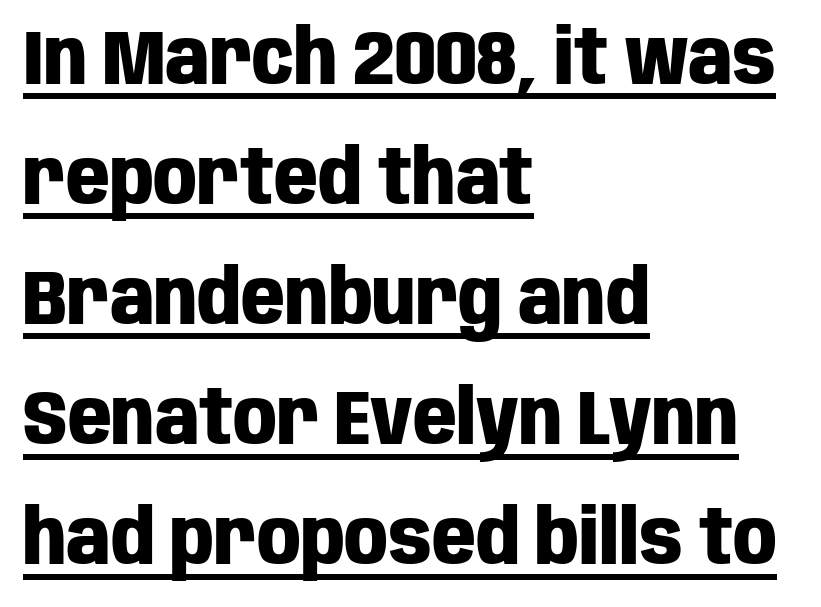
The line texture is even and compact thanks to regular tracking. This is roman type, the default non-slanted kind. Caption: lettering with a line underneath. The passage shown is typeset with a sans-serif family. The line-height multiplier appears to be the usual default. In CSS terms this would be text-align: left.
